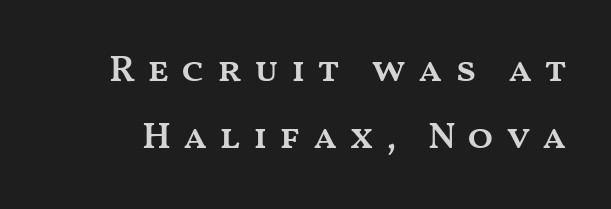
{"italic": "no", "bold": "semi", "weight": "semibold", "width": "wide", "stroke_contrast": "medium", "x_height": "medium", "monospaced": "no", "underline": "no", "line_spacing_ratio": 1.76, "letter_spacing": "wide", "letter_spacing_em": 0.31, "glyph_px": 38}
